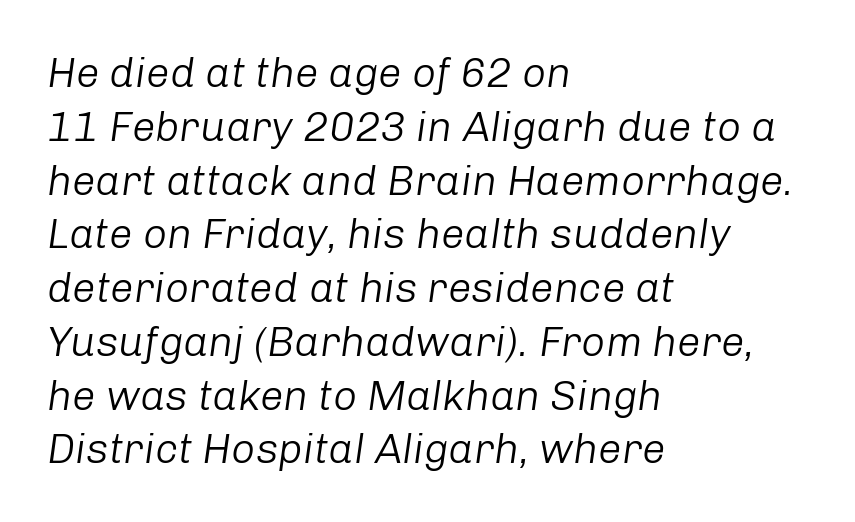
Q: Is the text bold? A: No.
Q: Is the text italic (slanted)? A: Yes, it leans right by about 8 degrees.
Q: Is the text underlined? A: No.
Q: How is the paragraph aligned? A: Left-aligned.
Q: Is the spacing between letters normal or unusually wide? A: Normal.
Q: Is the spacing between lines tight, normal or loose? A: Normal.
Q: Width (condensed, normal, or wide)? A: Normal.
Q: Stroke contrast? A: Low.
Q: x-height? A: Medium.
Q: Monospaced? A: No.
